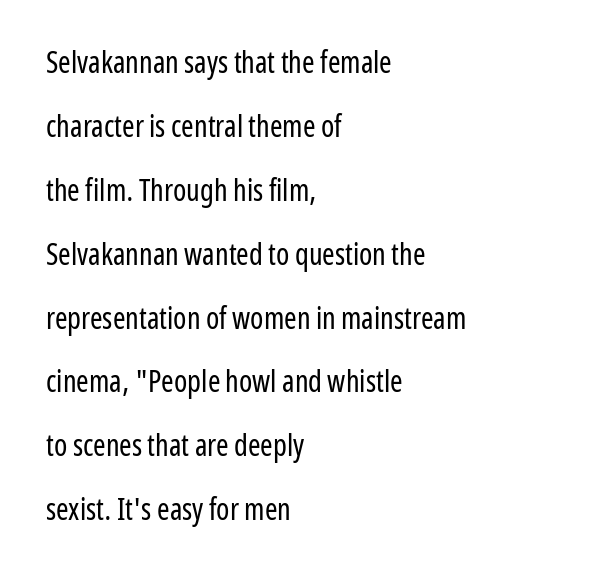
The image shows 30 px regular-weight, condensed sans-serif type, upright; set left-aligned, loose line spacing (2.13x), normal letter spacing, not underlined; low stroke contrast and a medium x-height.
